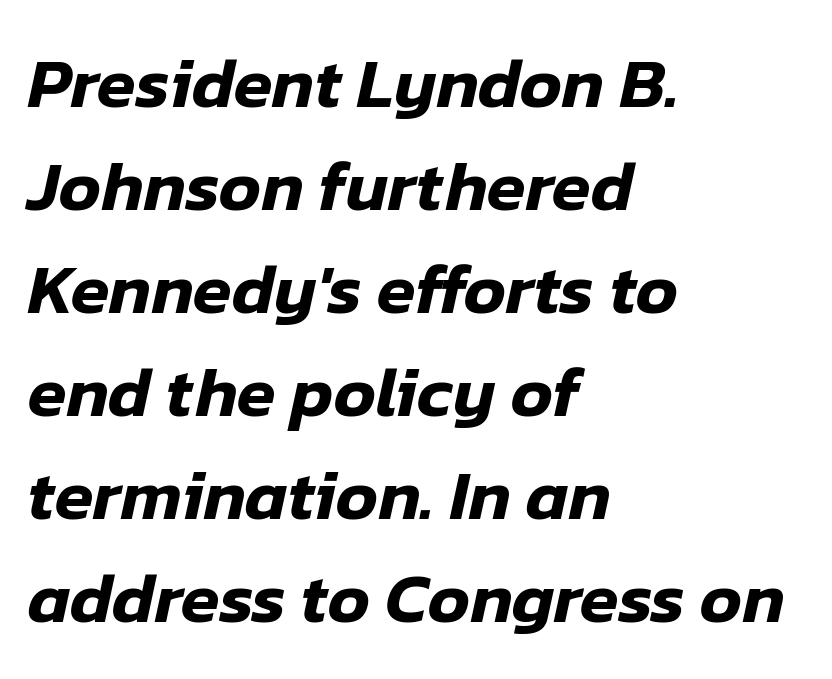
Letter spacing: default. Layout note: lines flush left. Note the varied advance widths — an 'i' is clearly narrower than an 'm'. Summary of vertical rhythm: regular, with standard interline spacing. Just letters on the line, the space beneath them empty. The face used here has a pronounced slope to its letters.
